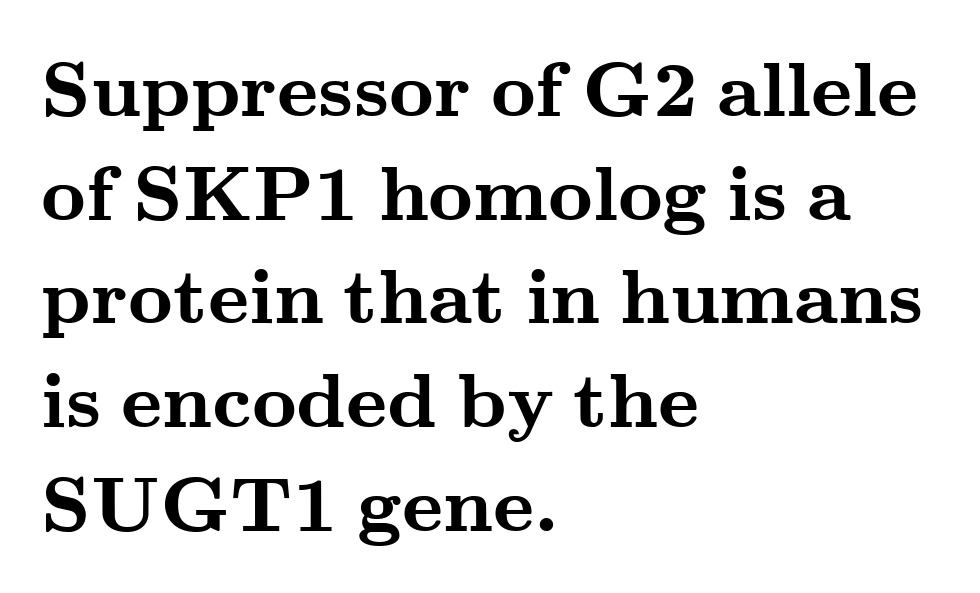
The image shows 78 px semibold, wide serif type, upright; set left-aligned, normal line spacing (1.33x), normal letter spacing, not underlined; medium stroke contrast and a small x-height.
